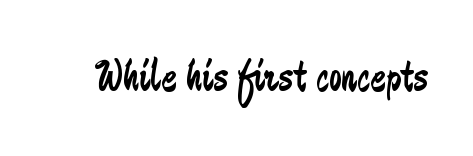
{"serif": "no", "bold": "no", "weight": "regular", "width": "condensed", "stroke_contrast": "low", "x_height": "small", "monospaced": "no", "underline": "no", "letter_spacing": "normal", "letter_spacing_em": 0.0, "glyph_px": 46}
